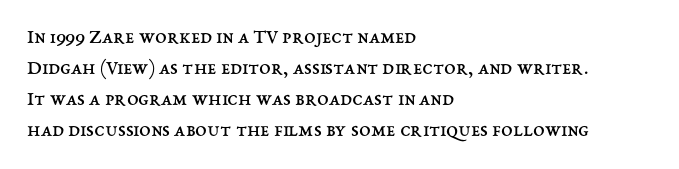
{"italic": "no", "bold": "no", "underline": "no", "align": "left", "line_spacing": "normal", "line_spacing_ratio": 1.47, "letter_spacing": "normal", "letter_spacing_em": 0.0, "glyph_px": 21}
